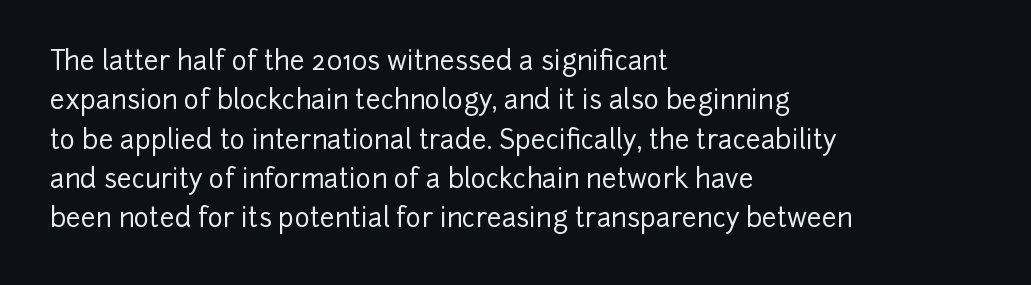
{"italic": "no", "underline": "no", "align": "left", "line_spacing": "normal", "line_spacing_ratio": 1.51, "letter_spacing": "normal", "letter_spacing_em": 0.0, "glyph_px": 26}
